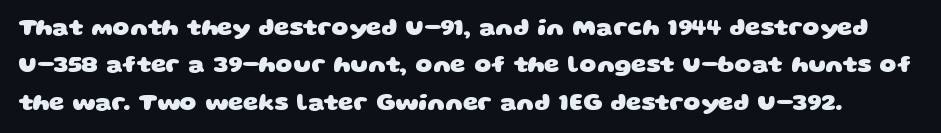
Q: Is the text bold? A: Yes.
Q: Is the text underlined? A: No.
Q: Is the spacing between letters normal or unusually wide? A: Normal.
Q: Is the spacing between lines tight, normal or loose? A: Normal.
